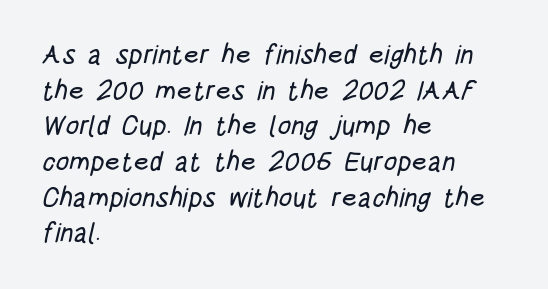
Q: Is the text underlined? A: No.
Q: How is the paragraph aligned? A: Left-aligned.
Q: Is the spacing between letters normal or unusually wide? A: Normal.
Q: Is the spacing between lines tight, normal or loose? A: Normal.
